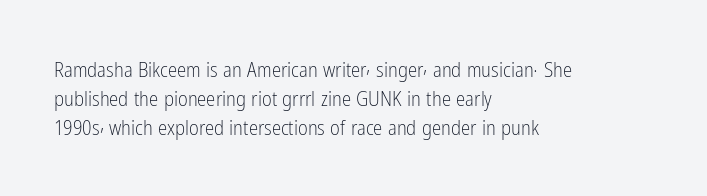
{"italic": "no", "bold": "no", "underline": "no", "align": "left", "line_spacing": "normal", "line_spacing_ratio": 1.37, "letter_spacing": "normal", "letter_spacing_em": 0.0, "glyph_px": 21}
